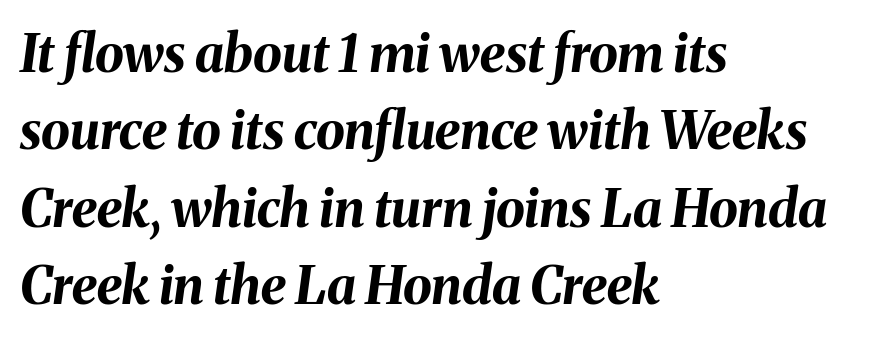
{"italic": "yes", "lean": "right", "slant_degrees": 8, "bold": "yes", "weight": "bold", "width": "normal", "stroke_contrast": "medium", "x_height": "medium", "monospaced": "no", "underline": "no", "align": "left", "line_spacing": "normal", "line_spacing_ratio": 1.49, "letter_spacing": "normal", "letter_spacing_em": 0.0, "glyph_px": 52}
